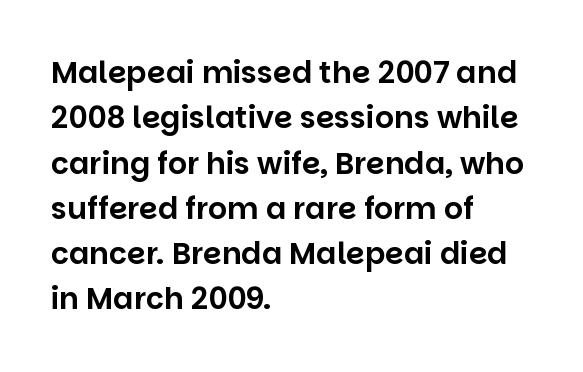
{"serif": "no", "italic": "no", "width": "normal", "stroke_contrast": "low", "x_height": "large", "monospaced": "no", "underline": "no", "align": "left", "line_spacing": "normal", "line_spacing_ratio": 1.51, "letter_spacing": "normal", "letter_spacing_em": 0.0, "glyph_px": 30}
